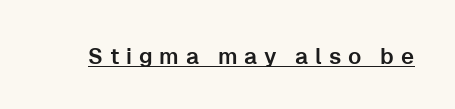
Q: Is the text italic (slanted)? A: No, it is upright.
Q: Is the text underlined? A: Yes.
Q: Is the spacing between letters normal or unusually wide? A: Unusually wide.
